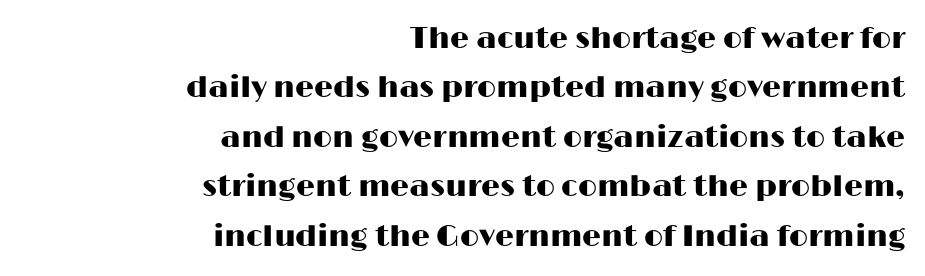
Q: Is the text italic (slanted)? A: No, it is upright.
Q: Is the typeface a serif or a sans-serif typeface? A: Sans-serif.
Q: Is the text underlined? A: No.
Q: How is the paragraph aligned? A: Right-aligned.
Q: Is the spacing between letters normal or unusually wide? A: Normal.
Q: Is the spacing between lines tight, normal or loose? A: Normal.
Q: Width (condensed, normal, or wide)? A: Wide.
Q: Stroke contrast? A: High.
Q: x-height? A: Medium.
Q: Monospaced? A: No.
